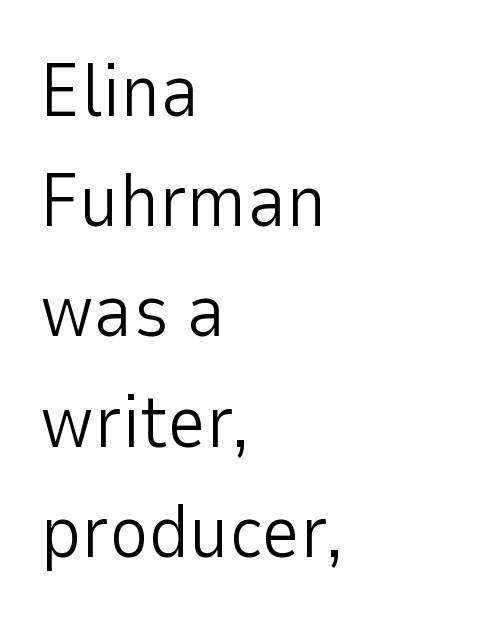
Q: Is the text bold? A: No.
Q: Is the text italic (slanted)? A: No, it is upright.
Q: Is the typeface a serif or a sans-serif typeface? A: Sans-serif.
Q: Is the text underlined? A: No.
Q: How is the paragraph aligned? A: Left-aligned.
Q: Is the spacing between letters normal or unusually wide? A: Normal.
Q: Is the spacing between lines tight, normal or loose? A: Normal.
Q: Width (condensed, normal, or wide)? A: Normal.
Q: Stroke contrast? A: Low.
Q: x-height? A: Medium.
Q: Monospaced? A: No.
